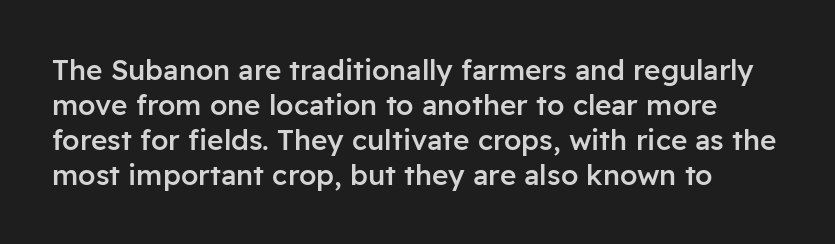
Q: Is the text bold? A: Semi-bold.
Q: Is the text italic (slanted)? A: No, it is upright.
Q: Is the typeface a serif or a sans-serif typeface? A: Sans-serif.
Q: Is the text underlined? A: No.
Q: Is the spacing between letters normal or unusually wide? A: Normal.
Q: Is the spacing between lines tight, normal or loose? A: Normal.
Q: Width (condensed, normal, or wide)? A: Normal.
Q: Stroke contrast? A: Low.
Q: x-height? A: Medium.
Q: Monospaced? A: No.
